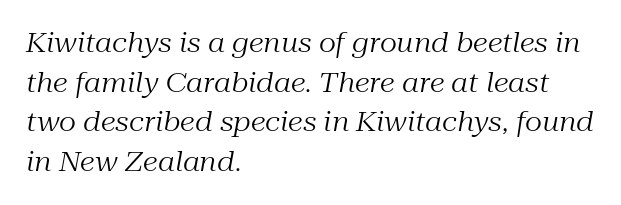
The image shows 27 px text type, italic (leaning right); set left-aligned, normal line spacing (1.47x), normal letter spacing, not underlined.
